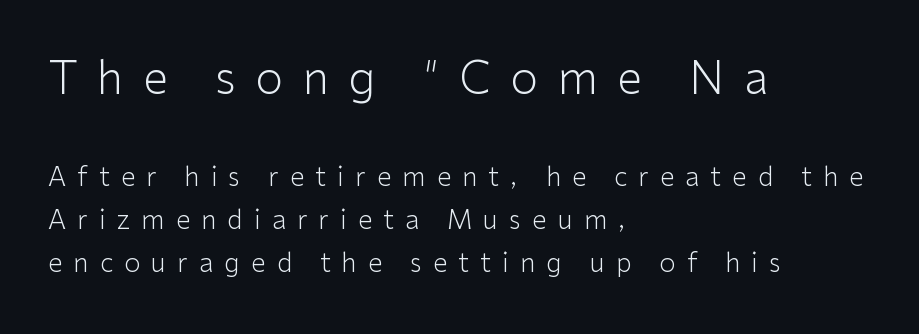
All the whitespace from short lines collects on the right. The gap between lines stays unmarked. Varying glyph widths throughout — classic text-font behaviour. The letterforms stand isolated, each surrounded by extra space.
